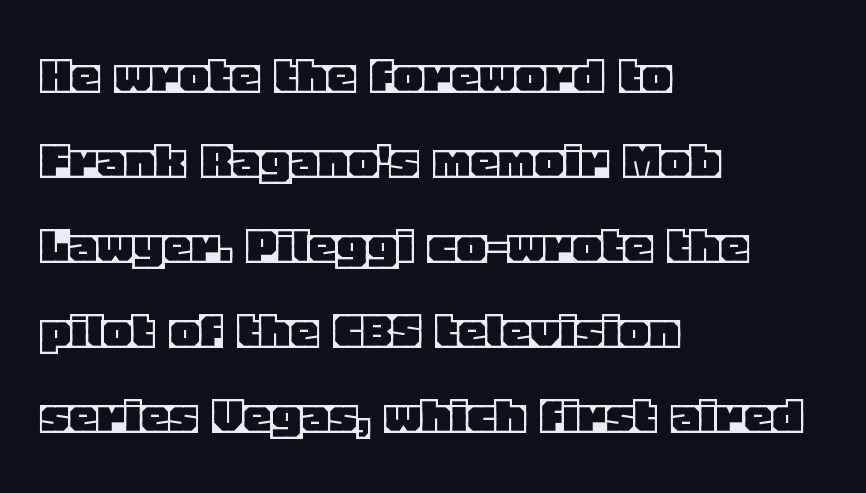
{"italic": "no", "width": "normal", "x_height": "large", "monospaced": "no", "underline": "no", "align": "left", "line_spacing": "normal", "line_spacing_ratio": 1.49, "letter_spacing": "normal", "letter_spacing_em": 0.0, "glyph_px": 57}
